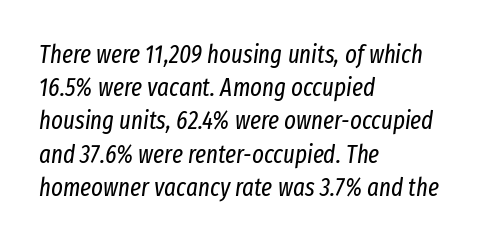
This sample is left-justified, so line endings fall wherever the words run out. This reads as an unemphasized weight, regular at the heaviest. Is there much room between lines? A standard amount, neither cramped nor airy. The strip under each line holds only bare page.
